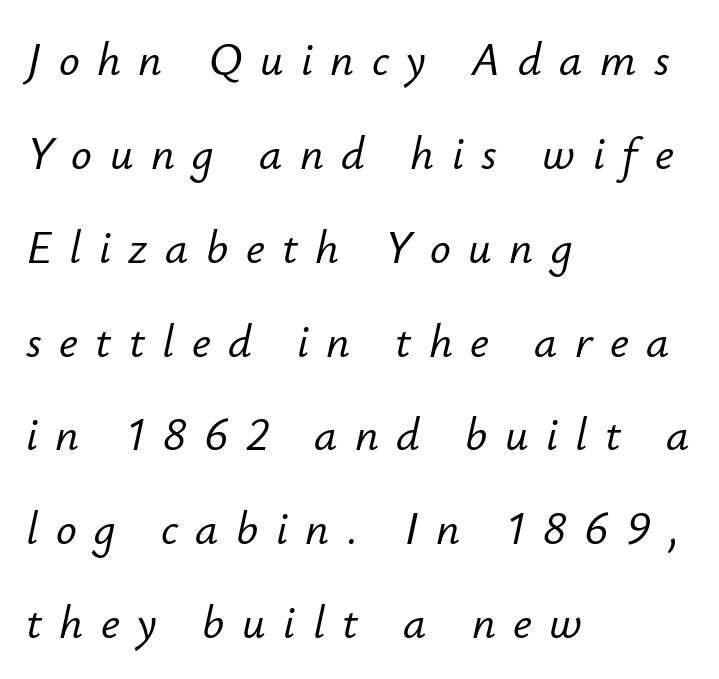
{"italic": "yes", "lean": "right", "slant_degrees": 12, "width": "normal", "stroke_contrast": "low", "x_height": "small", "monospaced": "no", "underline": "no", "align": "left", "line_spacing": "loose", "line_spacing_ratio": 2.04, "letter_spacing": "wide", "letter_spacing_em": 0.38, "glyph_px": 46}
